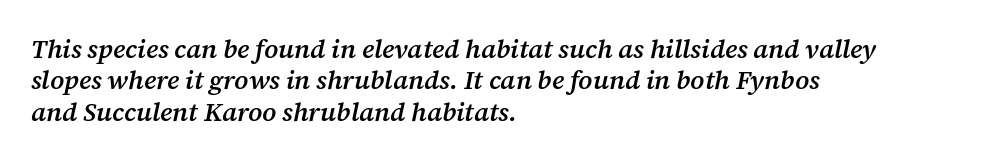
{"italic": "yes", "lean": "right", "slant_degrees": 12, "bold": "semi", "underline": "no", "align": "left", "line_spacing_ratio": 1.21, "letter_spacing": "normal", "letter_spacing_em": 0.0, "glyph_px": 26}
